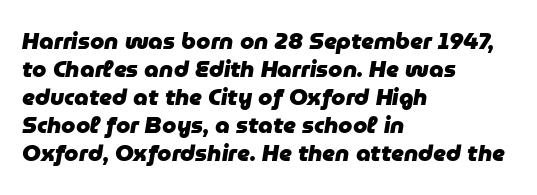
{"italic": "yes", "lean": "right", "slant_degrees": 9, "bold": "yes", "underline": "no", "align": "left", "line_spacing_ratio": 1.22, "letter_spacing": "normal", "letter_spacing_em": 0.0, "glyph_px": 23}
